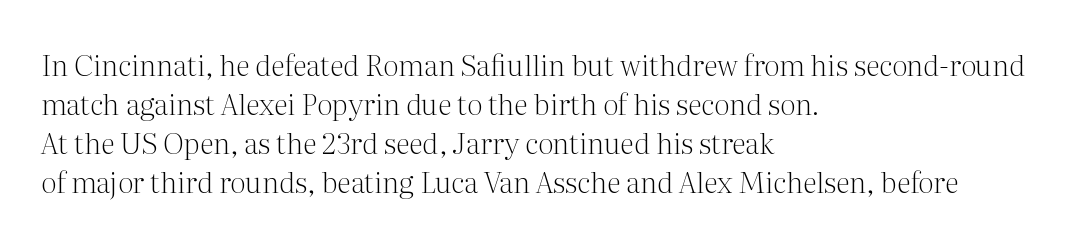
{"serif": "yes", "italic": "no", "bold": "no", "weight": "light", "width": "normal", "stroke_contrast": "medium", "x_height": "medium", "monospaced": "no", "underline": "no", "align": "left", "line_spacing": "normal", "line_spacing_ratio": 1.35, "letter_spacing": "normal", "letter_spacing_em": 0.0, "glyph_px": 29}
